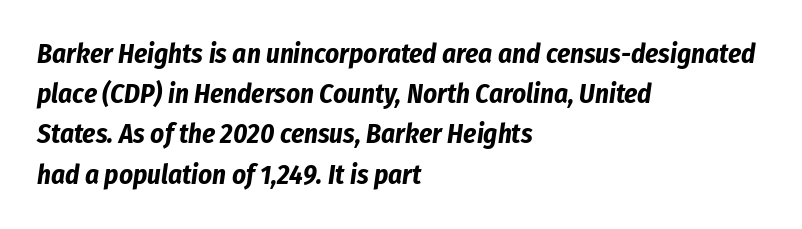
{"italic": "yes", "lean": "right", "slant_degrees": 8, "bold": "yes", "underline": "no", "align": "left", "line_spacing": "normal", "line_spacing_ratio": 1.49, "letter_spacing": "normal", "letter_spacing_em": 0.0, "glyph_px": 27}
